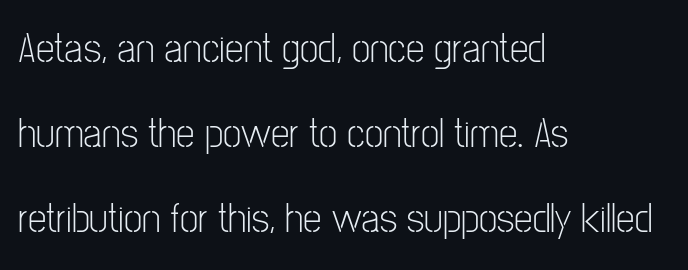
The image shows 42 px light, condensed sans-serif type, upright; set left-aligned, loose line spacing (2.02x), normal letter spacing, not underlined; low stroke contrast and a medium x-height.
